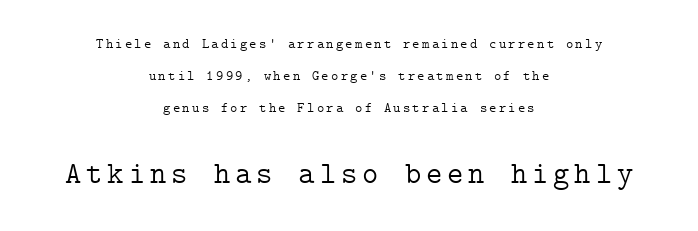
You get the small type first, then a jump to larger type. Are there feet on the stems? There are — it's a serif. Bare-footed words on every line. No italicization has been applied; the sample stays upright. The lines in this sample share a center point and differ in where they start and stop. The lines are spread far apart with generous leading.
